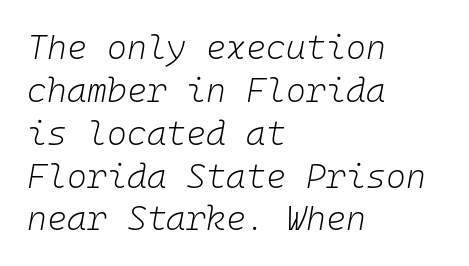
The image shows 34 px light type, italic (leaning right), monospaced; set left-aligned, normal line spacing (1.26x), normal letter spacing, not underlined; low stroke contrast and a medium x-height.
